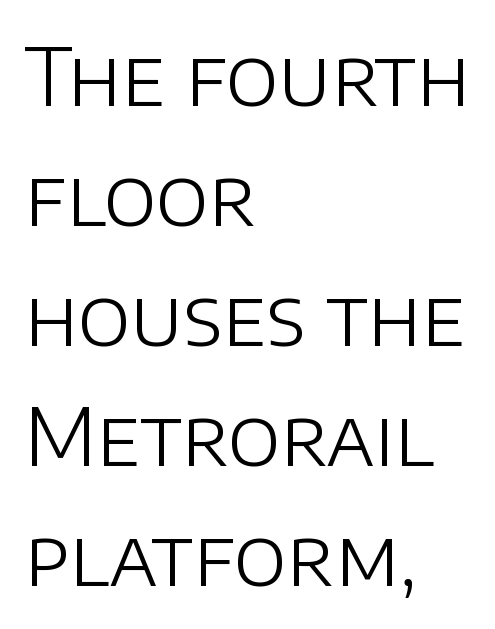
{"serif": "no", "italic": "no", "bold": "no", "weight": "light", "width": "normal", "stroke_contrast": "low", "x_height": "large", "monospaced": "no", "underline": "no", "align": "left", "line_spacing": "normal", "line_spacing_ratio": 1.52, "letter_spacing": "normal", "letter_spacing_em": 0.0, "glyph_px": 79}
